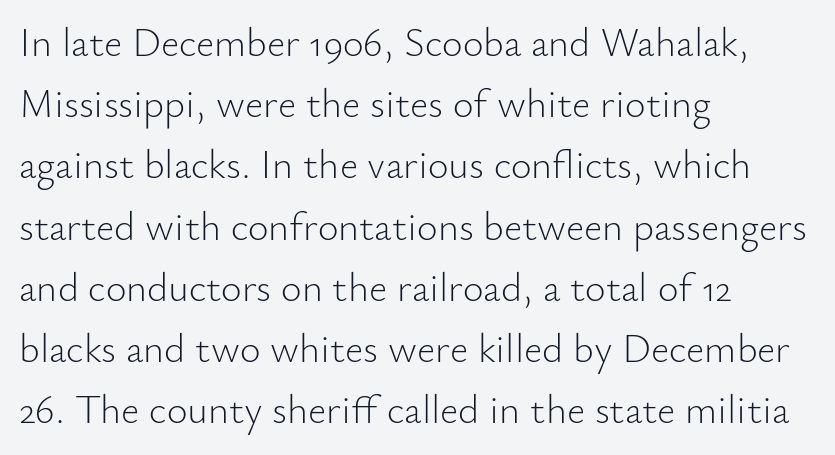
The specimen omits any rule beneath the text block's lines. Baseline-to-baseline distance is the conventional proportion of letter height. Think of a printed novel: that variable character pitch is what you see here. This is the regular roman posture of the typeface. The typeface has the unassuming heft of standard copy or less. A typesetter would label this face a sans.
